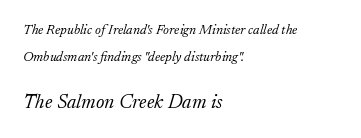
{"italic": "yes", "lean": "right", "slant_degrees": 17, "bold": "no", "underline": "no", "align": "left", "line_spacing": "loose", "line_spacing_ratio": 1.94, "letter_spacing": "normal", "letter_spacing_em": 0.0, "larger_block": "second", "size_ratio": 1.43, "glyph_px": 20}
